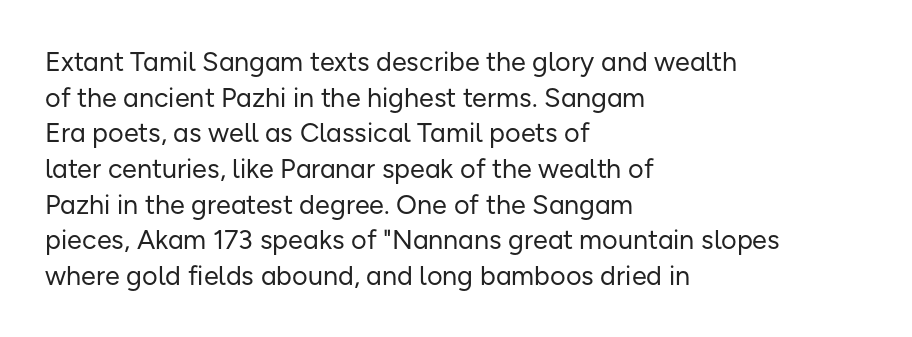
The image shows 27 px text type, upright; set left-aligned, normal line spacing (1.32x), normal letter spacing, not underlined.
